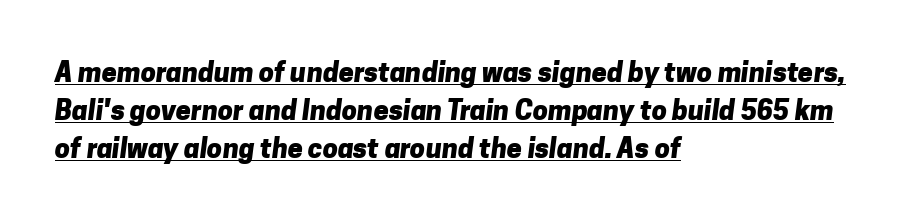
The string is rendered with underlining switched on. This sample keeps an unexceptional amount of space between lines. The letters are bold, with thick, heavy strokes. Short note: letters normally spaced.
